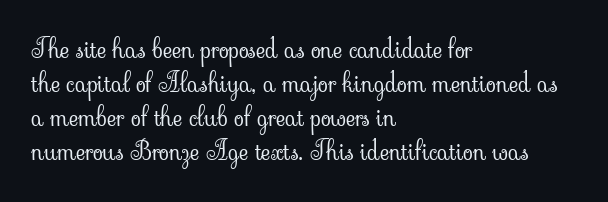
Q: Is the text bold? A: No.
Q: Is the text italic (slanted)? A: No, it is upright.
Q: Is the text underlined? A: No.
Q: How is the paragraph aligned? A: Left-aligned.
Q: Is the spacing between letters normal or unusually wide? A: Normal.
Q: Is the spacing between lines tight, normal or loose? A: Normal.
